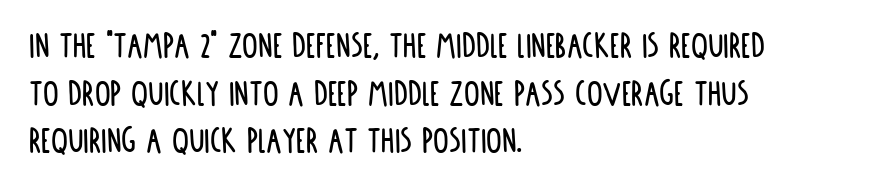
The image shows 39 px condensed sans-serif type, upright; set left-aligned, line spacing 1.22x, normal letter spacing, not underlined; low stroke contrast and a large x-height.
